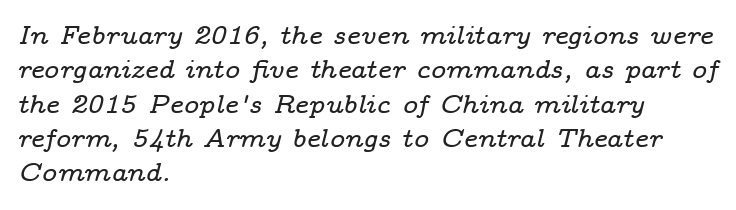
The image shows 26 px text type, italic (leaning right); set left-aligned, normal line spacing (1.32x), normal letter spacing, not underlined.
